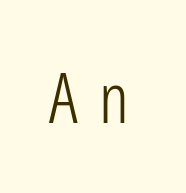
Q: Is the text bold? A: No.
Q: Is the text italic (slanted)? A: No, it is upright.
Q: Is the typeface a serif or a sans-serif typeface? A: Sans-serif.
Q: Is the text underlined? A: No.
Q: Is the spacing between letters normal or unusually wide? A: Unusually wide.
Q: Width (condensed, normal, or wide)? A: Condensed.
Q: Stroke contrast? A: Low.
Q: x-height? A: Medium.
Q: Monospaced? A: No.
